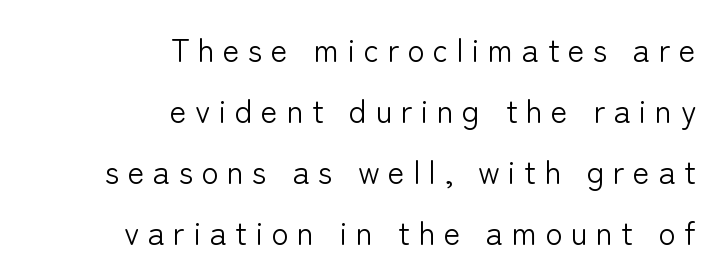
A clean baseline with only descenders dipping below it. The letters look calm and open, with moderate or lighter stems. Look at the bottom of the vertical strokes: they stop flat, with no serifs. Posture: straight, roman, zero tilt. Baseline-to-baseline distance is far greater than the letter height. Each letter keeps its own natural width here, so spacing adapts to shape.
